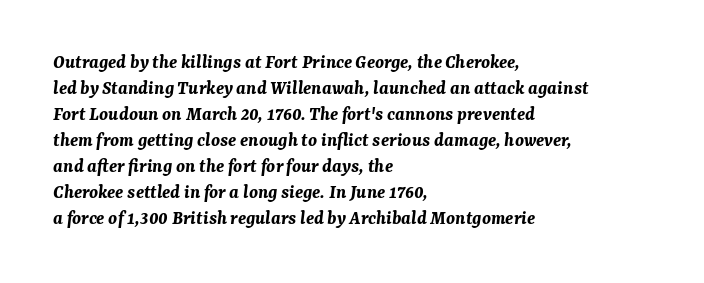
Standard letterfit; no display-style spreading of the glyphs. Is the block centered? No — it sits flush against the left margin. Nobody drew a line under any word here. The passage shown stacks its lines at a standard gap.
